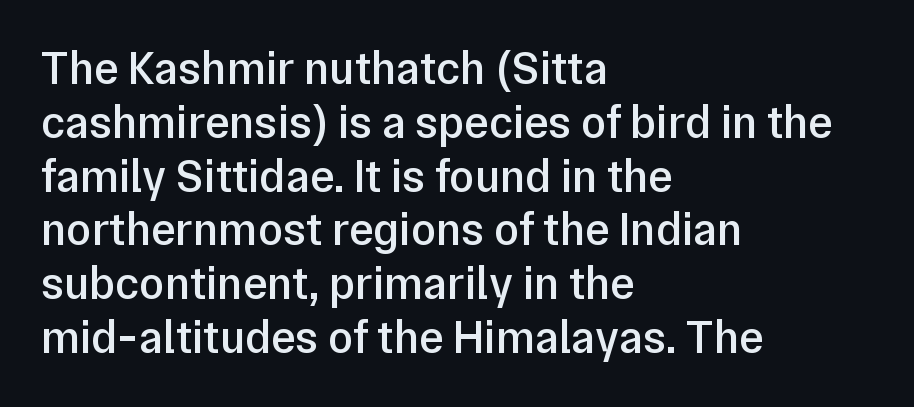
The image shows 46 px semibold sans-serif type, upright; set left-aligned, line spacing 1.17x, normal letter spacing, not underlined; low stroke contrast and a medium x-height.
